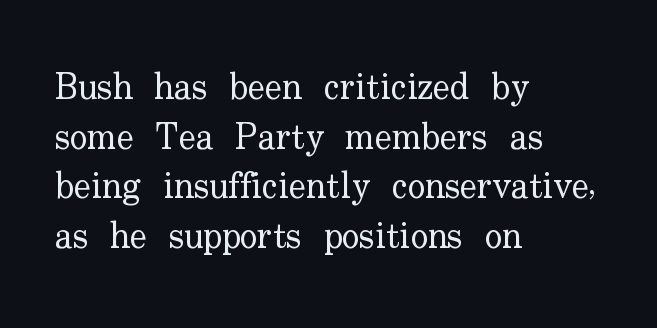
It's the straight-up-and-down kind of type. The font sits on the lighter half of the weight spectrum, regular included. Each letter keeps its own natural width here, so spacing adapts to shape. This sample keeps an unexceptional amount of space between lines. The ragged edge is on the right, which tells us the setting is flush left. This is serif lettering, the kind often seen in printed books.
